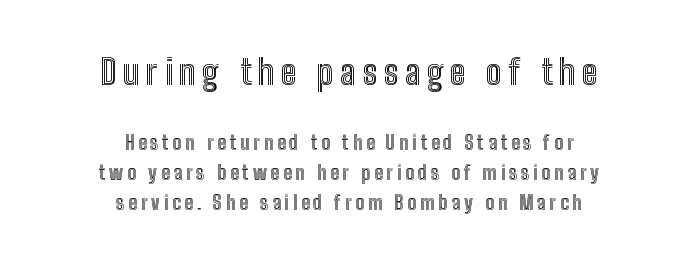
Q: Is the text italic (slanted)? A: No, it is upright.
Q: Is the text underlined? A: No.
Q: How is the paragraph aligned? A: Centered.
Q: Is the spacing between lines tight, normal or loose? A: Normal.
Q: Which block of text is set in a larger size, the first (top) or the second (bottom)? A: The first (top) one.
Q: Width (condensed, normal, or wide)? A: Condensed.
Q: x-height? A: Medium.
Q: Monospaced? A: No.
